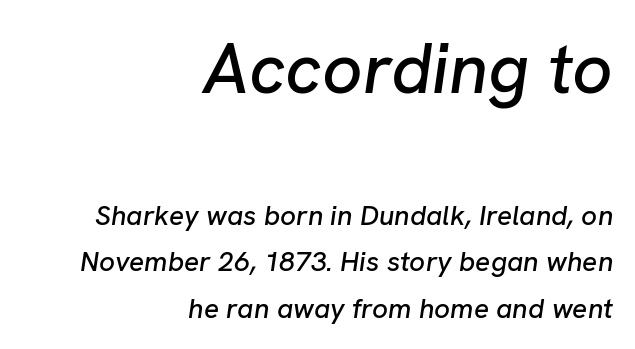
{"italic": "yes", "lean": "right", "slant_degrees": 8, "width": "normal", "stroke_contrast": "low", "x_height": "medium", "monospaced": "no", "underline": "no", "align": "right", "line_spacing": "normal", "line_spacing_ratio": 1.66, "letter_spacing": "normal", "letter_spacing_em": 0.0, "larger_block": "first", "size_ratio": 2.54, "glyph_px": 71}
